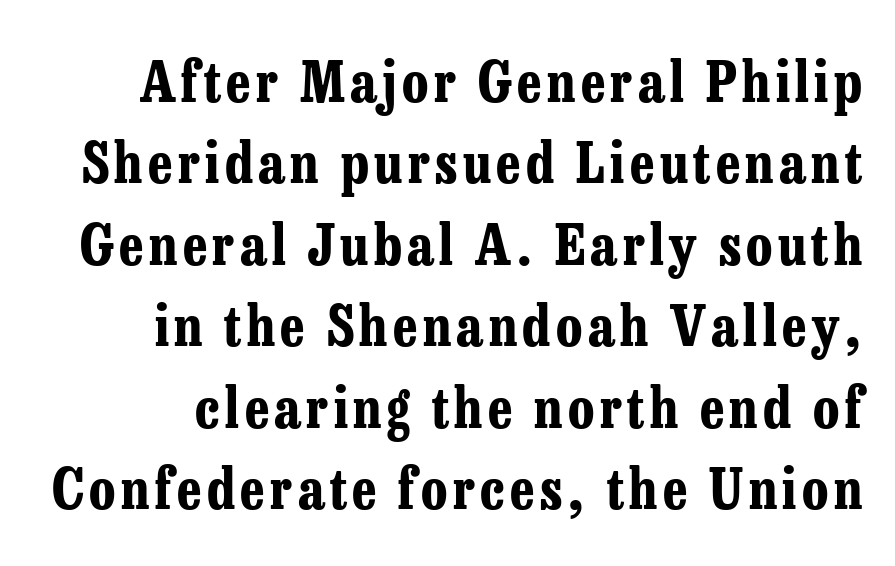
{"serif": "yes", "italic": "no", "bold": "yes", "weight": "bold", "width": "condensed", "stroke_contrast": "low", "x_height": "medium", "monospaced": "no", "underline": "no", "line_spacing": "normal", "line_spacing_ratio": 1.48, "glyph_px": 55}
